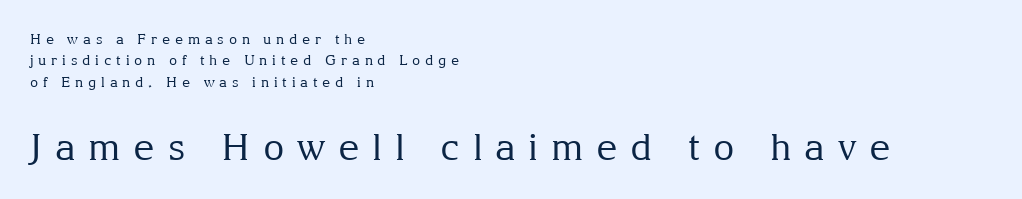
{"serif": "yes", "italic": "no", "bold": "no", "weight": "regular", "width": "normal", "stroke_contrast": "medium", "x_height": "medium", "monospaced": "no", "underline": "no", "align": "left", "line_spacing": "normal", "line_spacing_ratio": 1.52, "letter_spacing": "wide", "letter_spacing_em": 0.34, "larger_block": "second", "size_ratio": 2.64, "glyph_px": 37}
